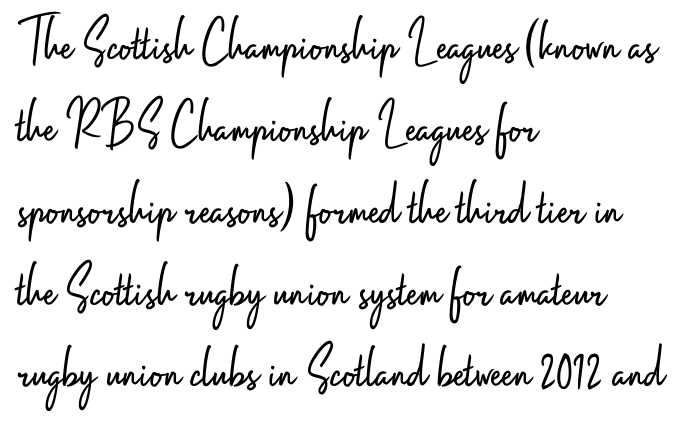
A typesetter would call this zero additional tracking. The lines in this sample share a left origin and differ only in where they stop. Each stroke keeps to a modest, everyday thickness or less. Note the varied advance widths — an 'i' is clearly narrower than an 'm'.
